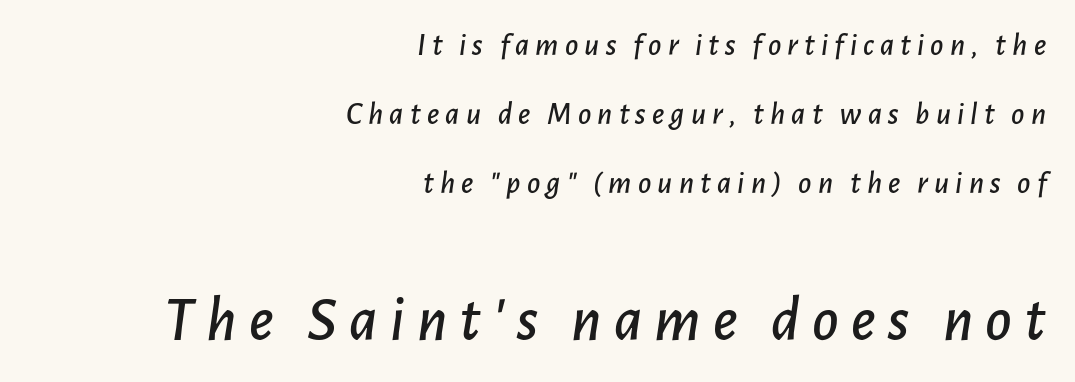
The whole block is typeset with a tilt. A student would notice the bottom passage is typeset larger than what precedes it. The passage shown is typed in a proportional face where columns would drift. What's the leading like? Stretched, with rows far apart. A flush-right, rag-left setting is used for this passage.
